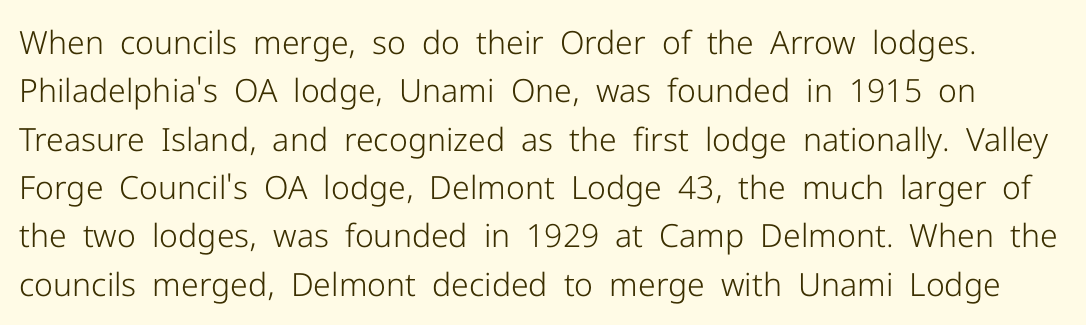
{"serif": "no", "italic": "no", "bold": "no", "weight": "light", "width": "normal", "stroke_contrast": "low", "x_height": "medium", "monospaced": "no", "underline": "no", "line_spacing": "normal", "line_spacing_ratio": 1.51, "letter_spacing": "normal", "letter_spacing_em": 0.0, "glyph_px": 32}
